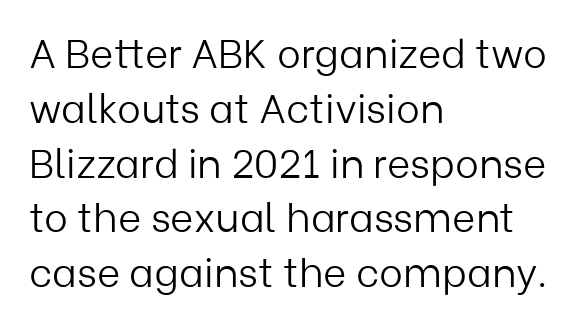
Q: Is the text bold? A: No.
Q: Is the text italic (slanted)? A: No, it is upright.
Q: Is the typeface a serif or a sans-serif typeface? A: Sans-serif.
Q: Is the text underlined? A: No.
Q: How is the paragraph aligned? A: Left-aligned.
Q: Is the spacing between letters normal or unusually wide? A: Normal.
Q: Is the spacing between lines tight, normal or loose? A: Normal.
Q: Width (condensed, normal, or wide)? A: Normal.
Q: Stroke contrast? A: Low.
Q: x-height? A: Medium.
Q: Monospaced? A: No.
